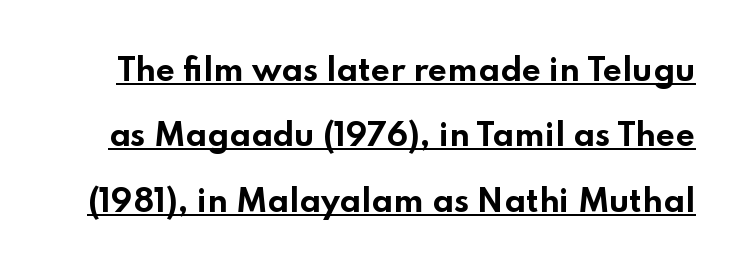
Heavy-handed strokes throughout: this text is bold. The tracking reads as untouched default to a designer's eye. The axis of the letterforms is exactly vertical. Unlike a traditional serif, this face leaves its strokes unadorned. Somebody hit Ctrl+U on this one — the words are underlined.
